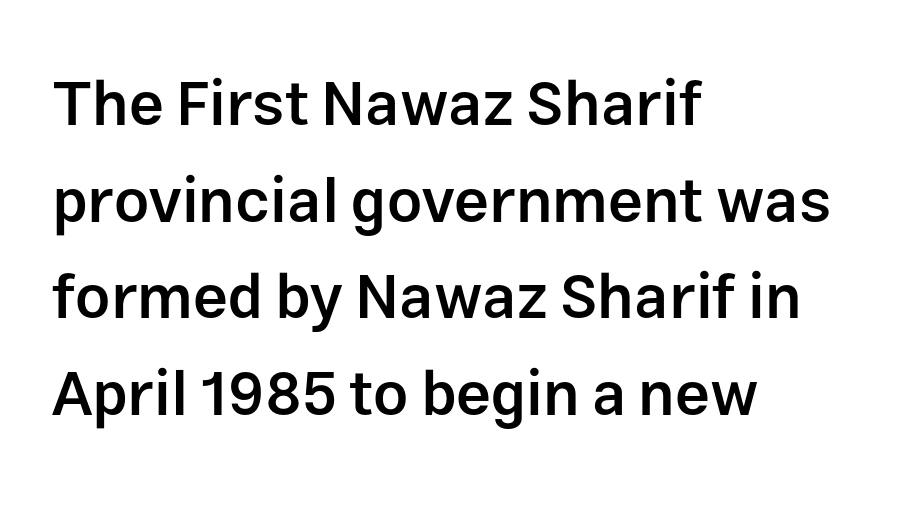
This sample uses plain, unmodified letter spacing. The specimen omits any rule beneath the text block's lines. The space between consecutive lines is moderate. The face used here is proportionally spaced, like ordinary book or web type. The typography opts for an upright posture over an oblique one. The face used here is a sans, in the tradition of grotesques and geometrics.
